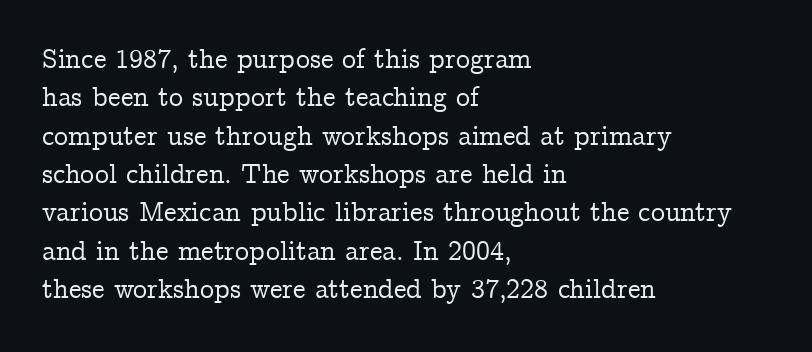
The image shows 28 px serif type, upright; set left-aligned, normal line spacing (1.37x), normal letter spacing, not underlined; low stroke contrast and a medium x-height.
